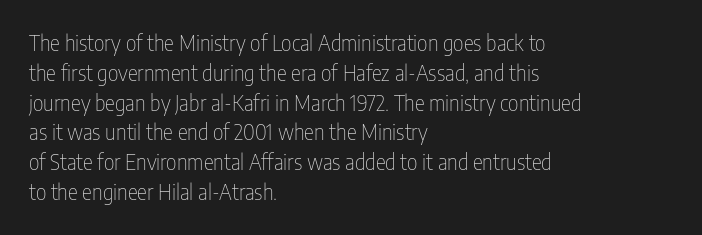
{"italic": "no", "bold": "no", "underline": "no", "align": "left", "line_spacing": "normal", "line_spacing_ratio": 1.42, "letter_spacing": "normal", "letter_spacing_em": 0.0, "glyph_px": 21}
